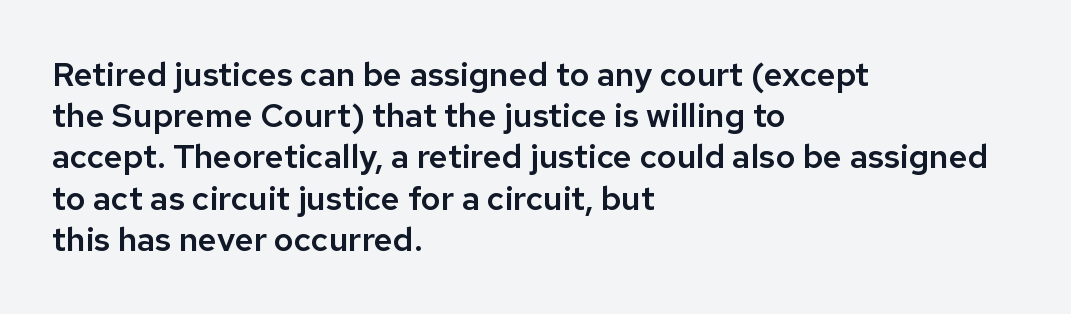
Q: Is the text italic (slanted)? A: No, it is upright.
Q: Is the typeface a serif or a sans-serif typeface? A: Sans-serif.
Q: Is the text underlined? A: No.
Q: How is the paragraph aligned? A: Left-aligned.
Q: Is the spacing between letters normal or unusually wide? A: Normal.
Q: Is the spacing between lines tight, normal or loose? A: Normal.
Q: Width (condensed, normal, or wide)? A: Normal.
Q: Stroke contrast? A: Low.
Q: x-height? A: Medium.
Q: Monospaced? A: No.
